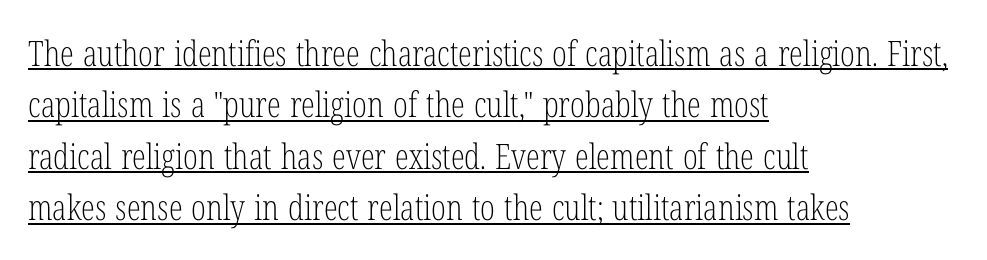
Posture: upright roman. Where is the straight margin? On the left. The letters advance in unequal steps, a hallmark of proportional type. The passage shown is typeset with a serif family. The rendering keeps characters at their native spacing. Think standard paragraph weight, or any step lighter than that.
